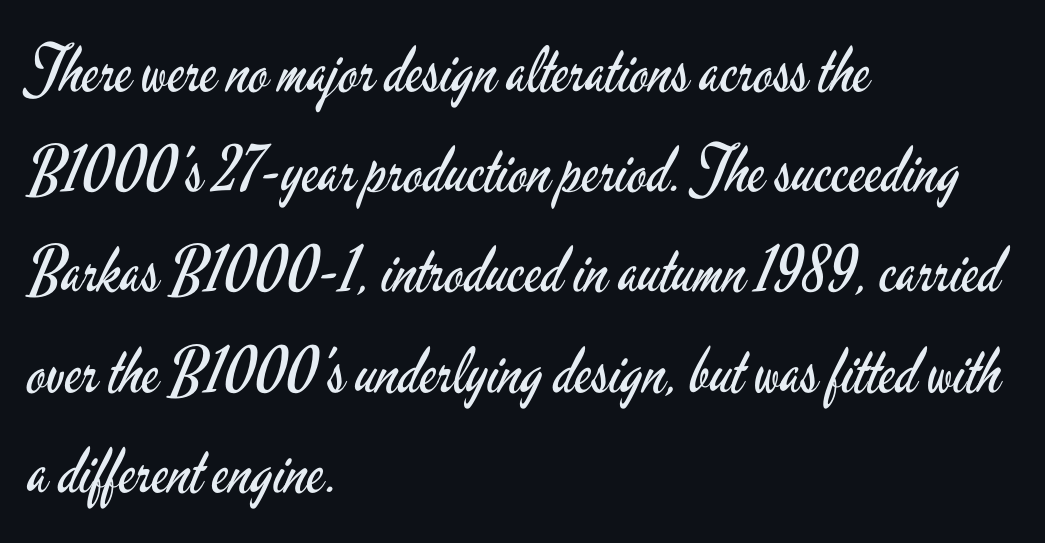
Q: Is the text bold? A: No.
Q: Is the text italic (slanted)? A: Yes.
Q: Is the typeface a serif or a sans-serif typeface? A: Sans-serif.
Q: Is the text underlined? A: No.
Q: How is the paragraph aligned? A: Left-aligned.
Q: Is the spacing between letters normal or unusually wide? A: Normal.
Q: Is the spacing between lines tight, normal or loose? A: Normal.
Q: Width (condensed, normal, or wide)? A: Condensed.
Q: Stroke contrast? A: Low.
Q: x-height? A: Small.
Q: Monospaced? A: No.
